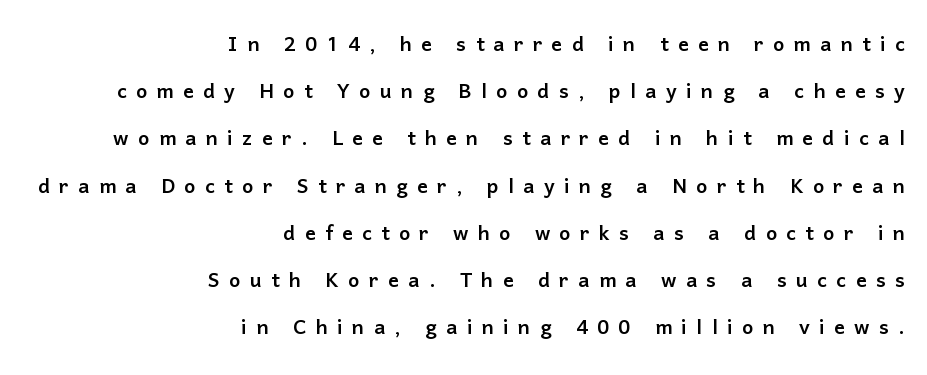
The image shows 27 px text type, upright; set right-aligned, line spacing 1.75x, unusually wide letter spacing (+0.34 em), not underlined.
